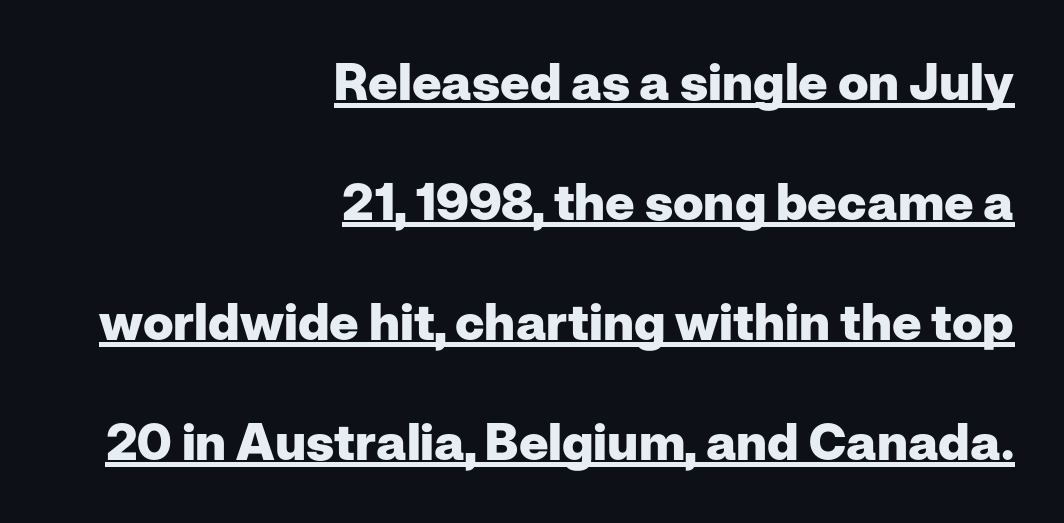
The image shows 51 px heavy sans-serif type, upright; set right-aligned, loose line spacing (2.35x), normal letter spacing, underlined; low stroke contrast and a medium x-height.
